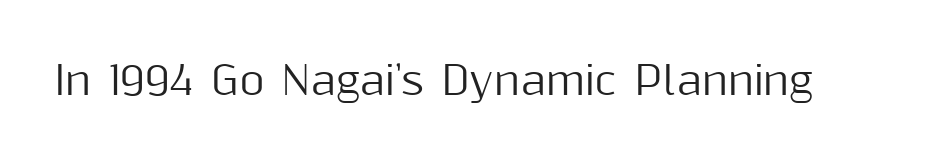
The typography opts for an upright posture over an oblique one. Tracking value appears to be zero — textbook default spacing. Think of a printed novel: that variable character pitch is what you see here. Nothing sits at the stroke ends, so this counts as sans-serif.
